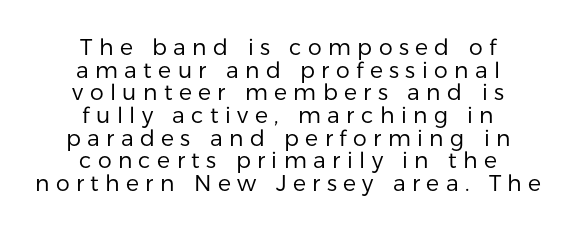
{"italic": "no", "bold": "no", "underline": "no", "align": "center", "line_spacing": "tight", "line_spacing_ratio": 1.03, "letter_spacing": "wide", "letter_spacing_em": 0.29, "glyph_px": 22}
